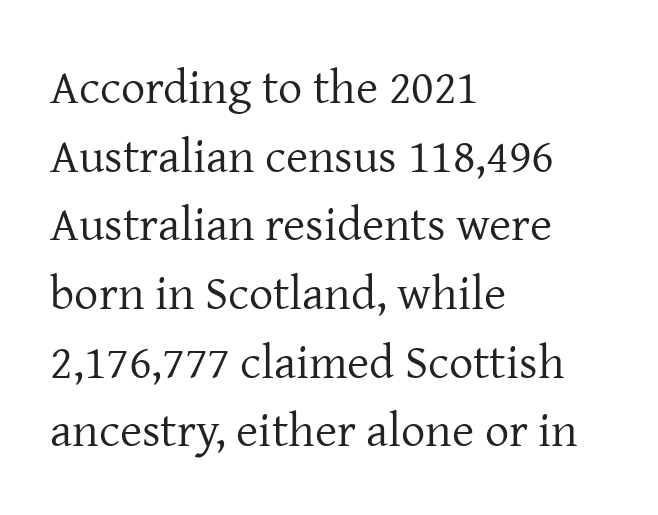
{"serif": "yes", "italic": "no", "bold": "no", "weight": "regular", "width": "normal", "stroke_contrast": "low", "x_height": "medium", "monospaced": "no", "underline": "no", "align": "left", "line_spacing": "normal", "line_spacing_ratio": 1.43, "letter_spacing": "normal", "letter_spacing_em": 0.0, "glyph_px": 48}
